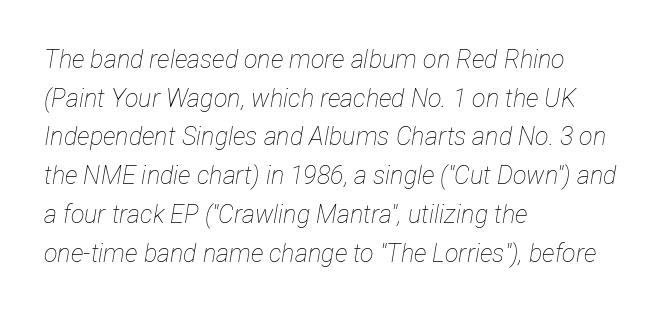
Look at the tracking — it's just the regular setting, nothing added. Yep, that's italic — everything's leaning. In CSS terms this would be text-align: left. The area under the type is left untouched. Is the type heavy? It reads as light-to-regular instead. Regular leading.
